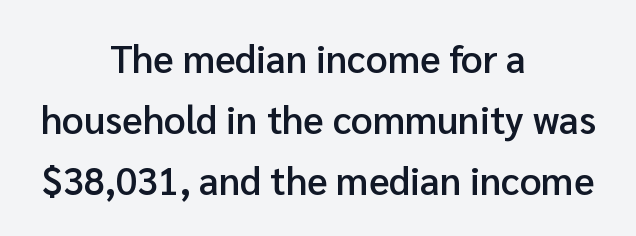
The image shows 38 px semibold sans-serif type, upright; set centered, normal line spacing (1.6x), normal letter spacing, not underlined; low stroke contrast and a medium x-height.
